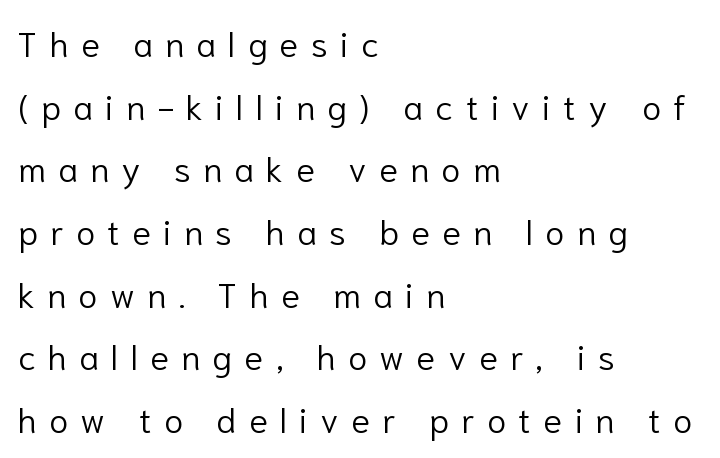
Loose tracking; the words dissolve into strings of separated letters. Is there any slant? The stems are plumb. The foot of each line stays bare and open. Compared with a centered layout, this one pins lines to the left instead.
